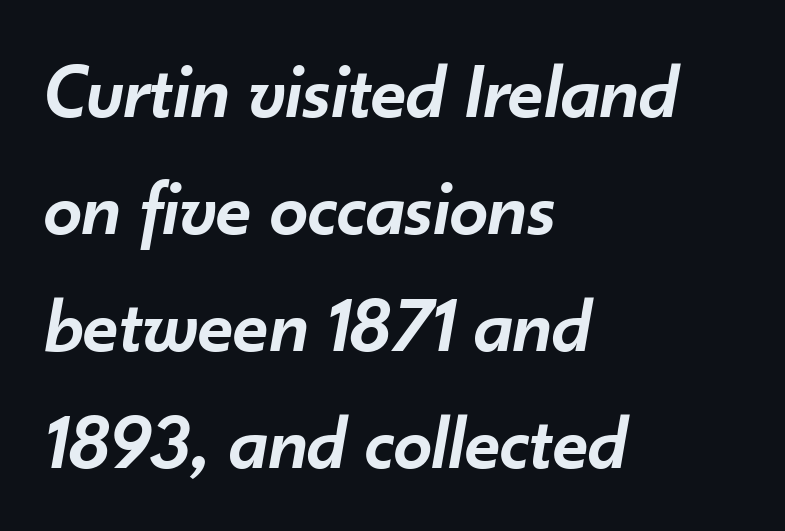
The image shows 77 px semibold type, italic (leaning right); set left-aligned, normal line spacing (1.52x), normal letter spacing, not underlined; low stroke contrast and a small x-height.
